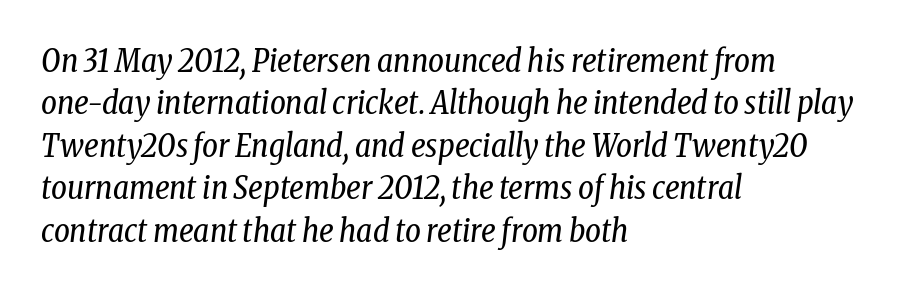
The image shows 31 px regular-weight, condensed serif type, italic (leaning right); set left-aligned, normal line spacing (1.37x), normal letter spacing, not underlined; low stroke contrast and a medium x-height.
